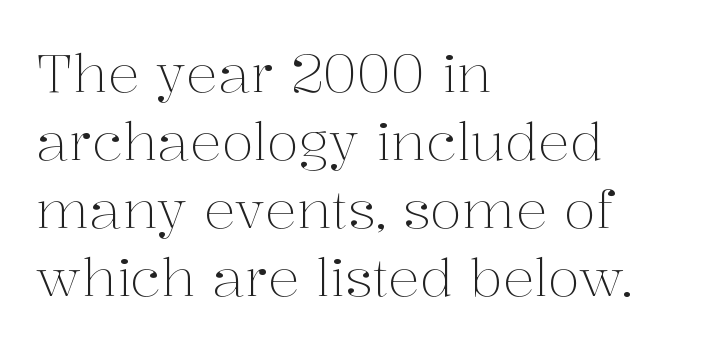
Each letter keeps its own natural width here, so spacing adapts to shape. These lines sit exactly where default settings would place them. Bare-footed words on every line. Characters remain perfectly vertical along every line.
